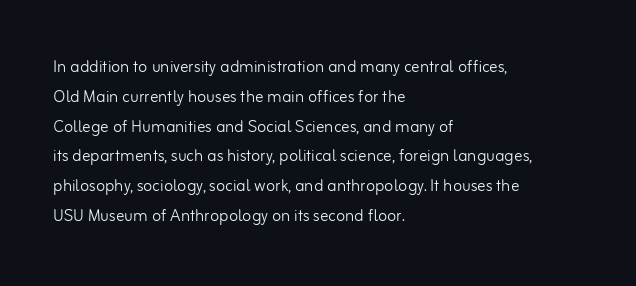
The image shows 21 px text type, upright; set left-aligned, normal line spacing (1.42x), normal letter spacing, not underlined.
